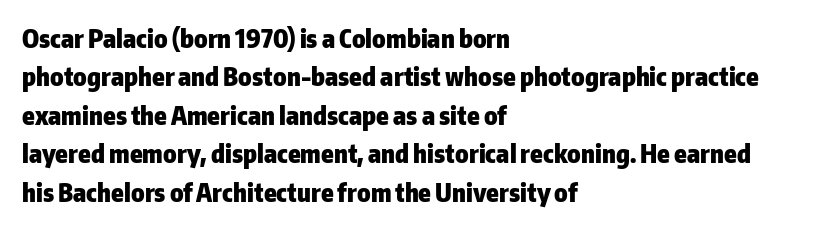
Q: Is the text bold? A: Yes.
Q: Is the text italic (slanted)? A: No, it is upright.
Q: Is the text underlined? A: No.
Q: How is the paragraph aligned? A: Left-aligned.
Q: Is the spacing between letters normal or unusually wide? A: Normal.
Q: Is the spacing between lines tight, normal or loose? A: Normal.
